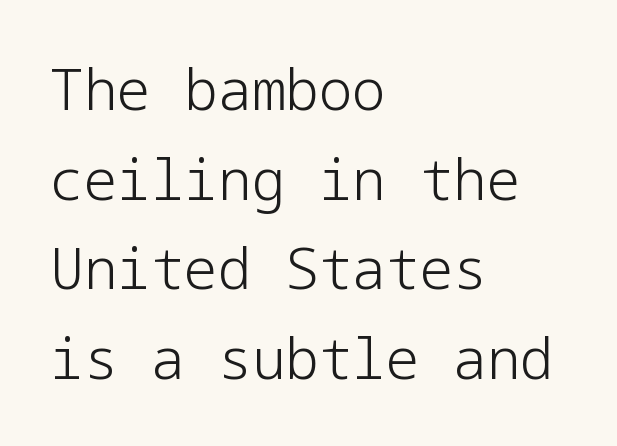
{"serif": "no", "italic": "no", "bold": "no", "weight": "light", "width": "normal", "stroke_contrast": "low", "x_height": "medium", "underline": "no", "align": "left", "line_spacing": "normal", "line_spacing_ratio": 1.6, "letter_spacing": "normal", "letter_spacing_em": 0.0, "glyph_px": 56}
